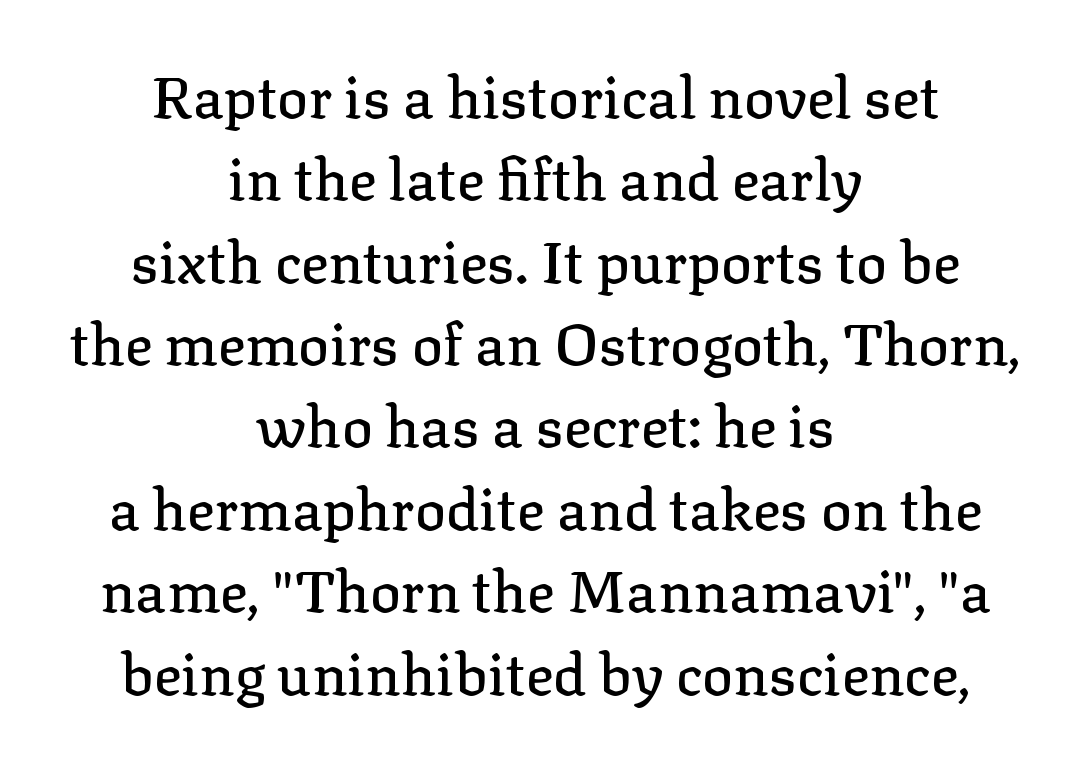
Q: Is the text italic (slanted)? A: No, it is upright.
Q: Is the typeface a serif or a sans-serif typeface? A: Serif.
Q: Is the text underlined? A: No.
Q: How is the paragraph aligned? A: Centered.
Q: Is the spacing between letters normal or unusually wide? A: Normal.
Q: Is the spacing between lines tight, normal or loose? A: Normal.
Q: Width (condensed, normal, or wide)? A: Normal.
Q: Stroke contrast? A: Low.
Q: x-height? A: Medium.
Q: Monospaced? A: No.
